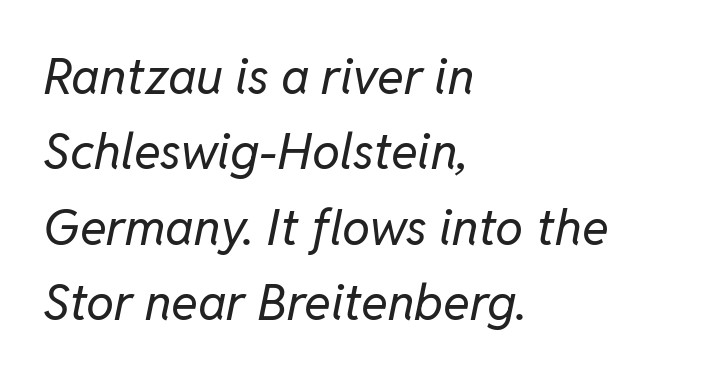
{"italic": "yes", "lean": "right", "slant_degrees": 11, "bold": "no", "weight": "regular", "width": "normal", "stroke_contrast": "low", "x_height": "medium", "monospaced": "no", "underline": "no", "align": "left", "line_spacing": "normal", "line_spacing_ratio": 1.51, "letter_spacing": "normal", "letter_spacing_em": 0.0, "glyph_px": 50}
